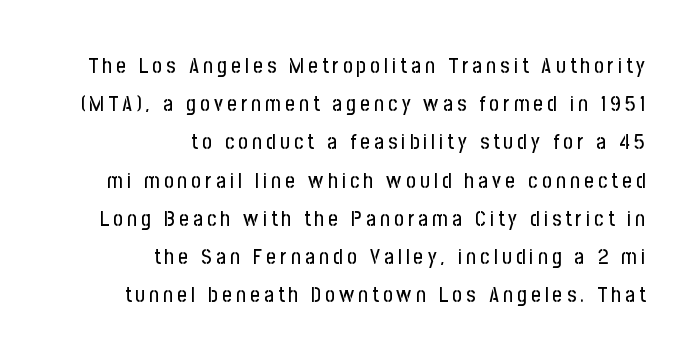
Layout note: lines flush right. Observe the wide spacing: letters keep a clear distance from each other. Plain, unruled lines of type. This is roman type, the default non-slanted kind.
